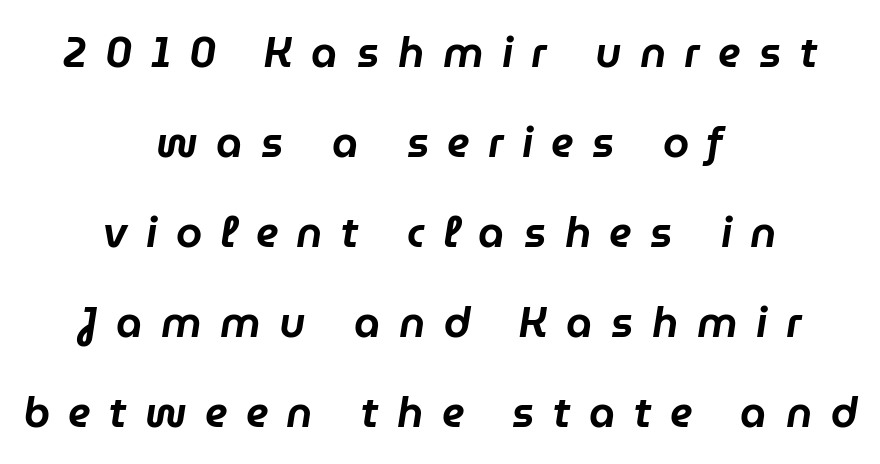
The image shows 42 px text type, italic (leaning right); set centered, loose line spacing (2.14x), unusually wide letter spacing (+0.44 em), not underlined; low stroke contrast and a medium x-height.
